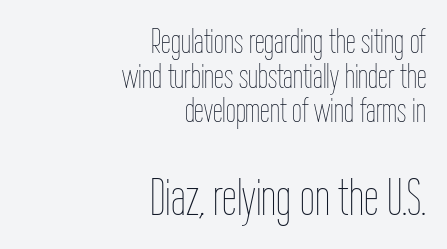
Q: Is the text bold? A: No.
Q: Is the text italic (slanted)? A: No, it is upright.
Q: Is the text underlined? A: No.
Q: How is the paragraph aligned? A: Right-aligned.
Q: Is the spacing between letters normal or unusually wide? A: Normal.
Q: Is the spacing between lines tight, normal or loose? A: Tight.
Q: Which block of text is set in a larger size, the first (top) or the second (bottom)? A: The second (bottom) one.
Q: Width (condensed, normal, or wide)? A: Condensed.
Q: Stroke contrast? A: Low.
Q: x-height? A: Medium.
Q: Monospaced? A: No.
